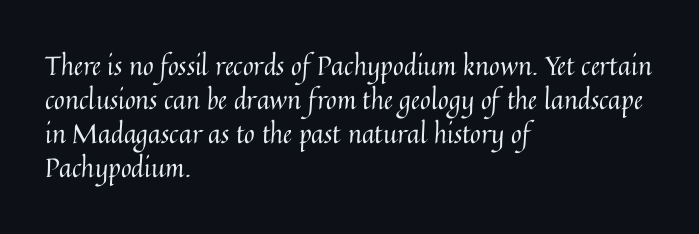
Q: Is the text bold? A: No.
Q: Is the text italic (slanted)? A: Yes.
Q: Is the text underlined? A: No.
Q: How is the paragraph aligned? A: Left-aligned.
Q: Is the spacing between letters normal or unusually wide? A: Normal.
Q: Is the spacing between lines tight, normal or loose? A: Normal.
